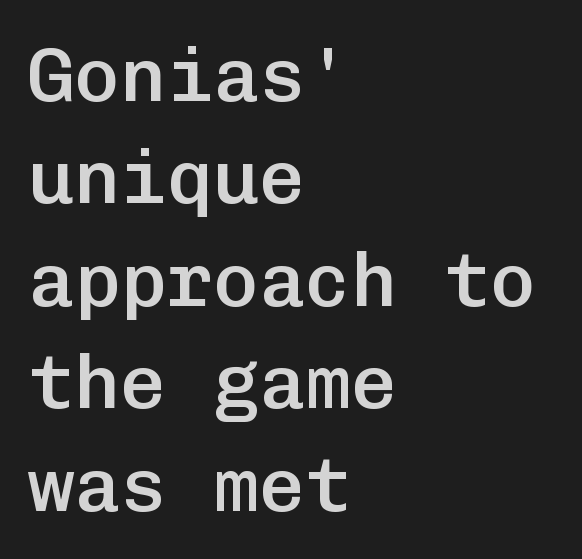
The image shows 77 px semibold sans-serif type, upright, monospaced; set left-aligned, normal line spacing (1.33x), normal letter spacing, not underlined; low stroke contrast and a medium x-height.
